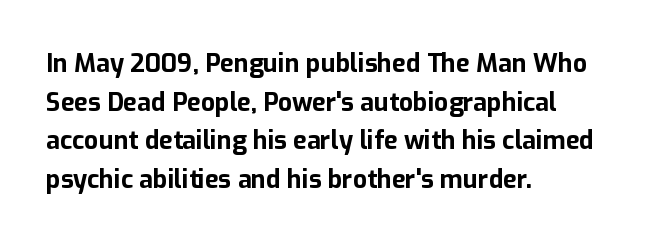
Q: Is the text bold? A: Yes.
Q: Is the text italic (slanted)? A: No, it is upright.
Q: Is the text underlined? A: No.
Q: How is the paragraph aligned? A: Left-aligned.
Q: Is the spacing between letters normal or unusually wide? A: Normal.
Q: Is the spacing between lines tight, normal or loose? A: Normal.
